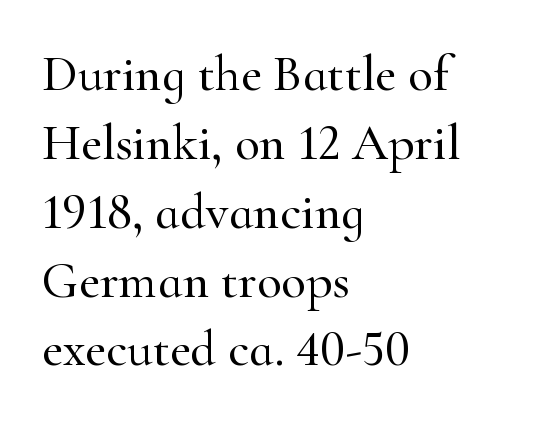
Vertical spacing — default. The zone under the glyphs is completely vacant. The tracking reads as untouched default to a designer's eye. You could not count columns in this text — the font is proportionally spaced. Casual observation: everything's shoved over to the left. This sample uses a serif face.
